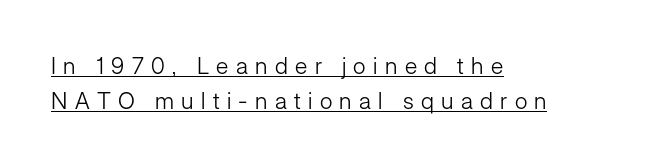
Tracking here is generous; glyphs stand well apart from one another. Posture: vertical. This reads as an unemphasized weight, regular at the heaviest. Compared with typical paragraphs, the rows here are spaced about the same. The rendering anchors every line to the left-hand side.
